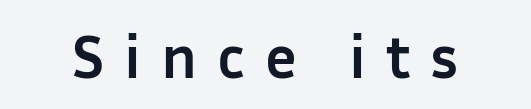
The image shows 62 px semibold sans-serif type, upright; set unusually wide letter spacing (+0.32 em), not underlined; low stroke contrast and a medium x-height.
